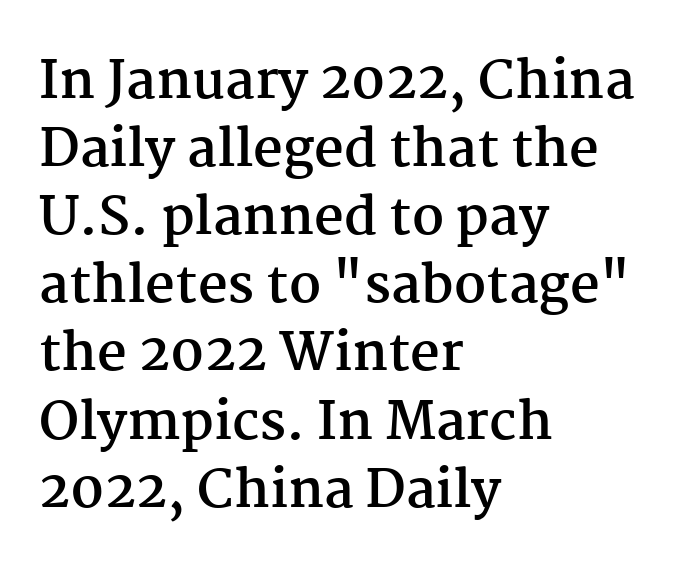
Each word holds together tightly as a unit, with standard inter-letter gaps. Normally led — the rows are evenly, conventionally spaced. Typeset ragged right — the left edge is the straight one. Only glyphs here, with clear space below each row.
